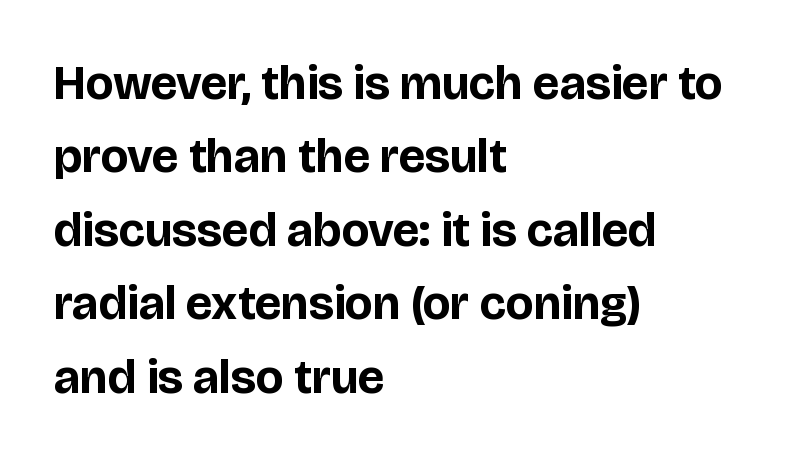
{"serif": "no", "italic": "no", "bold": "yes", "weight": "bold", "width": "normal", "stroke_contrast": "low", "x_height": "large", "monospaced": "no", "underline": "no", "align": "left", "line_spacing": "normal", "line_spacing_ratio": 1.53, "letter_spacing": "normal", "letter_spacing_em": 0.0, "glyph_px": 48}
